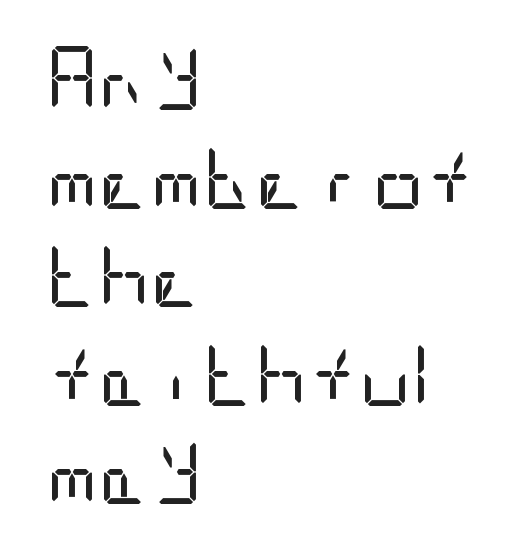
Q: Is the text bold? A: No.
Q: Is the text italic (slanted)? A: No, it is upright.
Q: Is the typeface a serif or a sans-serif typeface? A: Sans-serif.
Q: Is the text underlined? A: No.
Q: How is the paragraph aligned? A: Left-aligned.
Q: Is the spacing between letters normal or unusually wide? A: Normal.
Q: Is the spacing between lines tight, normal or loose? A: Normal.
Q: Width (condensed, normal, or wide)? A: Condensed.
Q: Stroke contrast? A: Low.
Q: x-height? A: Large.
